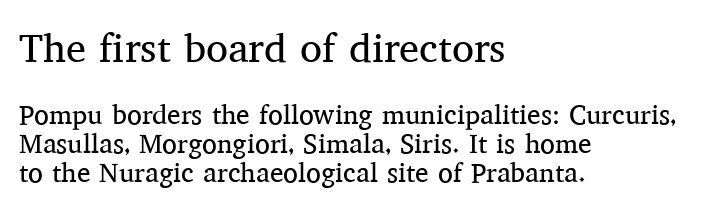
Q: Is the text bold? A: No.
Q: Is the text italic (slanted)? A: No, it is upright.
Q: Is the typeface a serif or a sans-serif typeface? A: Serif.
Q: Is the text underlined? A: No.
Q: How is the paragraph aligned? A: Left-aligned.
Q: Is the spacing between letters normal or unusually wide? A: Normal.
Q: Is the spacing between lines tight, normal or loose? A: Tight.
Q: Which block of text is set in a larger size, the first (top) or the second (bottom)? A: The first (top) one.
Q: Width (condensed, normal, or wide)? A: Normal.
Q: Stroke contrast? A: Medium.
Q: x-height? A: Medium.
Q: Monospaced? A: No.
